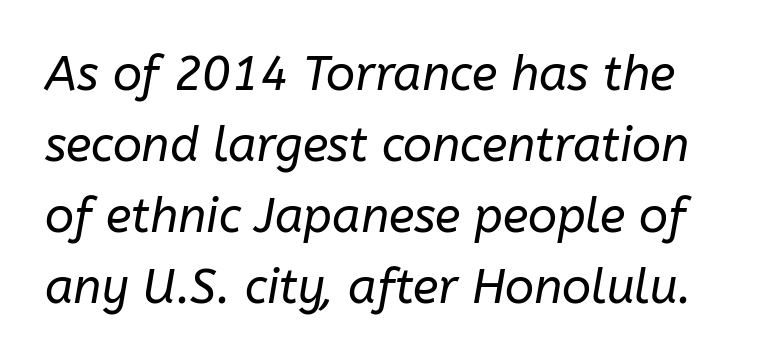
{"italic": "yes", "lean": "right", "slant_degrees": 10, "bold": "no", "weight": "regular", "width": "normal", "stroke_contrast": "low", "x_height": "medium", "monospaced": "no", "underline": "no", "line_spacing": "normal", "line_spacing_ratio": 1.48, "letter_spacing": "normal", "letter_spacing_em": 0.0, "glyph_px": 48}
